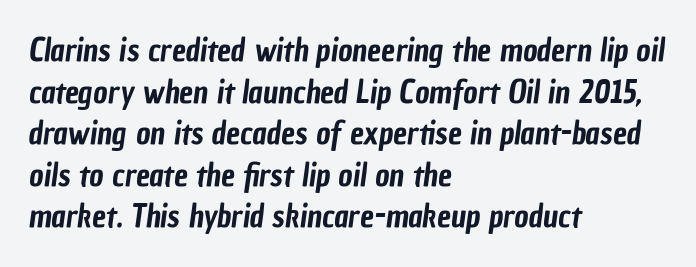
The block of text has a typical density, with ordinary space between rows. Think of a printed novel: that variable character pitch is what you see here. The rendering keeps characters at their native spacing. The designer went with a sans here, leaving each stem footless. All the whitespace from short lines collects on the right. The passage shown is not underscored anywhere.
